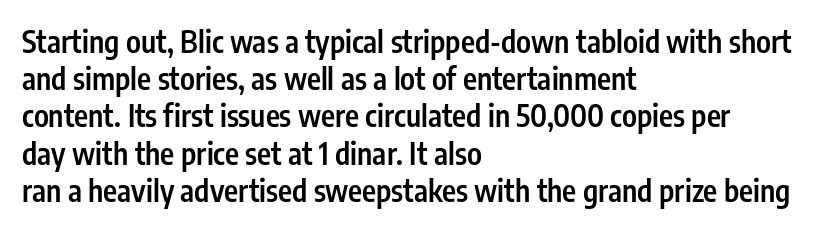
The image shows 30 px semibold, condensed sans-serif type, upright; set left-aligned, line spacing 1.24x, normal letter spacing, not underlined; low stroke contrast and a medium x-height.
